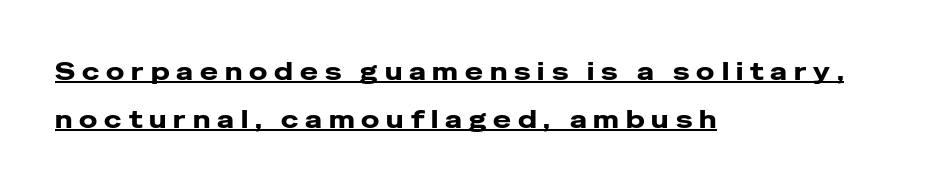
{"italic": "no", "bold": "yes", "underline": "yes", "align": "left", "line_spacing": "loose", "line_spacing_ratio": 1.99, "letter_spacing": "wide", "letter_spacing_em": 0.29, "glyph_px": 24}
